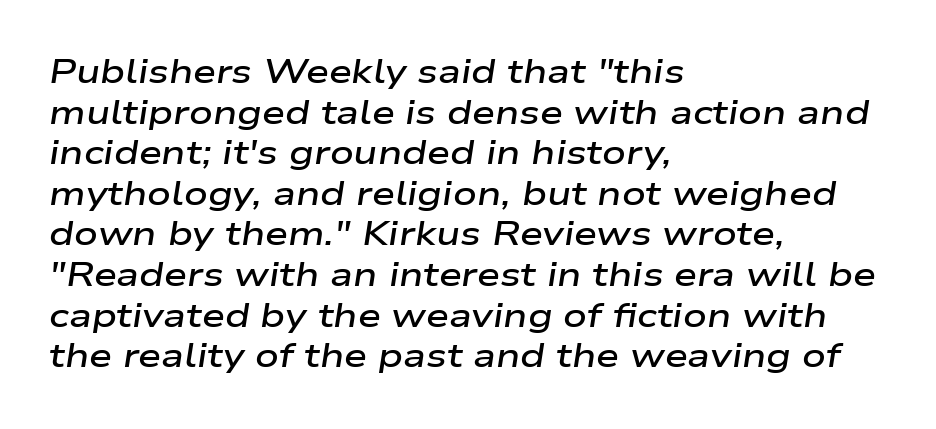
{"italic": "yes", "lean": "right", "slant_degrees": 9, "bold": "semi", "weight": "semibold", "width": "wide", "stroke_contrast": "low", "x_height": "medium", "monospaced": "no", "underline": "no", "align": "left", "line_spacing_ratio": 1.23, "letter_spacing": "normal", "letter_spacing_em": 0.0, "glyph_px": 33}
